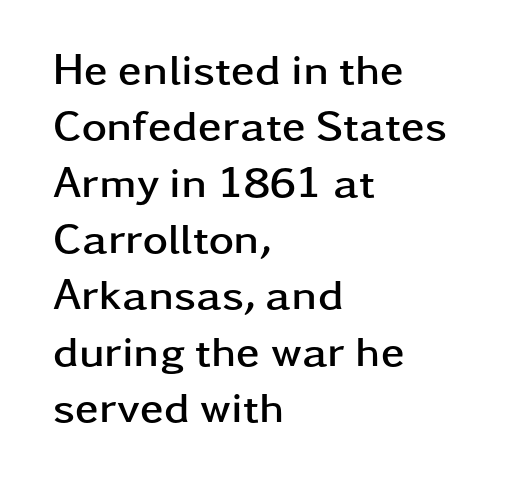
The image shows 43 px semibold, wide sans-serif type, upright; set left-aligned, normal line spacing (1.31x), normal letter spacing, not underlined; low stroke contrast and a medium x-height.
